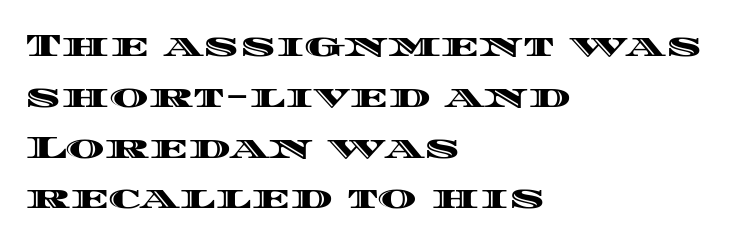
{"italic": "no", "width": "wide", "x_height": "large", "monospaced": "no", "underline": "no", "align": "left", "line_spacing": "normal", "line_spacing_ratio": 1.54, "letter_spacing": "normal", "letter_spacing_em": 0.0, "glyph_px": 33}
